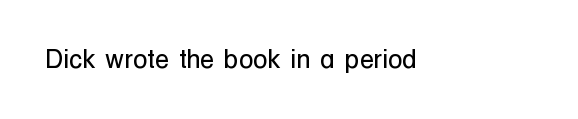
{"italic": "no", "bold": "no", "underline": "no", "letter_spacing": "normal", "letter_spacing_em": 0.0, "glyph_px": 26}
